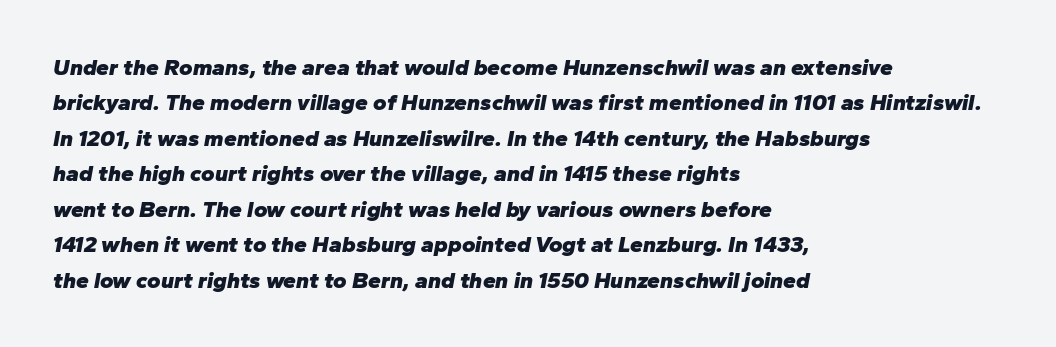
The image shows 23 px bold type, italic (leaning right); set left-aligned, normal line spacing (1.54x), normal letter spacing, not underlined.
